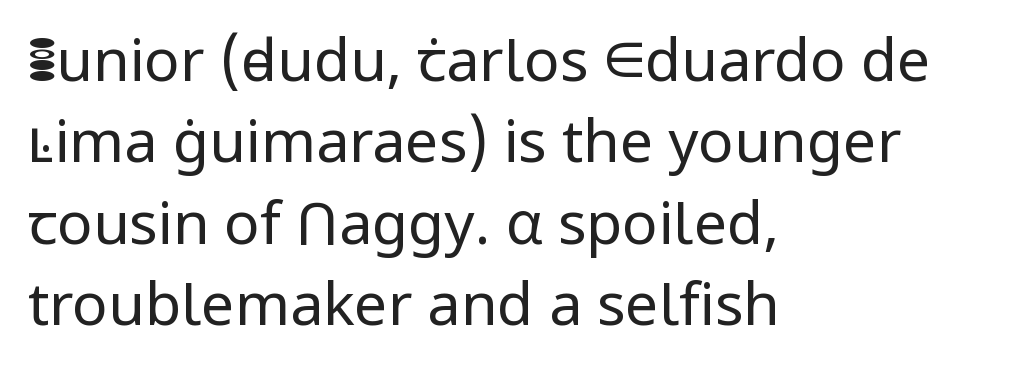
Alignment: flush left. This block has exactly the height ordinary leading produces. Vertical strokes here are truly vertical. The text was rendered using a sans face with plain stroke endings.
